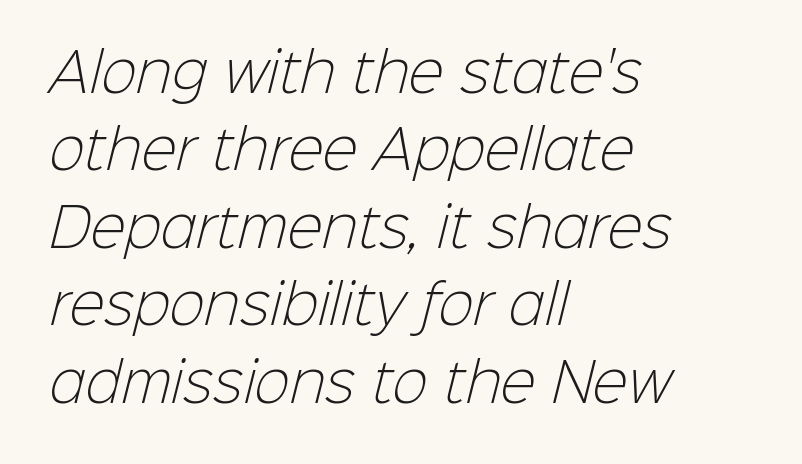
You could not count columns in this text — the font is proportionally spaced. Reading down the block, your eye returns to a fixed left position each line. Has an underline been added? It has not. These lines keep a tight, regular rhythm from letter to letter. No extra ink here — the face is not bold.
